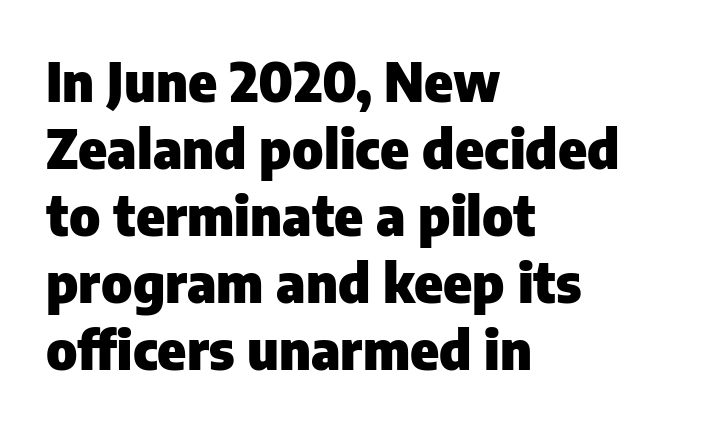
Q: Is the text bold? A: Yes.
Q: Is the text italic (slanted)? A: No, it is upright.
Q: Is the typeface a serif or a sans-serif typeface? A: Sans-serif.
Q: Is the text underlined? A: No.
Q: How is the paragraph aligned? A: Left-aligned.
Q: Is the spacing between letters normal or unusually wide? A: Normal.
Q: Width (condensed, normal, or wide)? A: Normal.
Q: Stroke contrast? A: Low.
Q: x-height? A: Medium.
Q: Monospaced? A: No.
